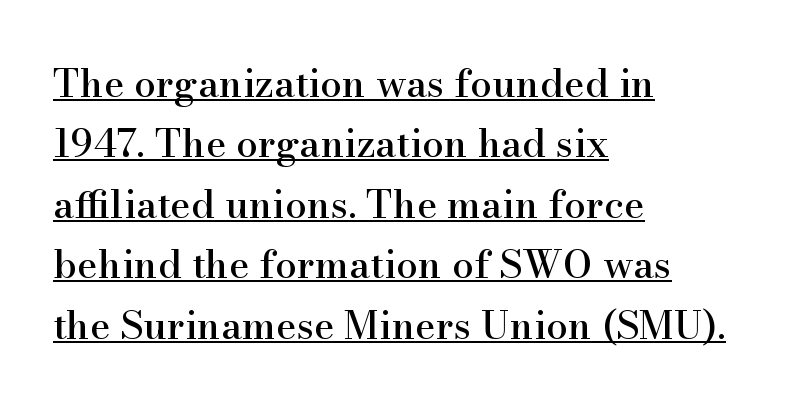
Character widths vary here, with narrow letters taking less room than wide ones. Does the leading feel generous? No, just average. This is roman type, the default non-slanted kind. Glance below the letters and you will spot a drawn line. The face used here is rendered with its standard letterfit.
